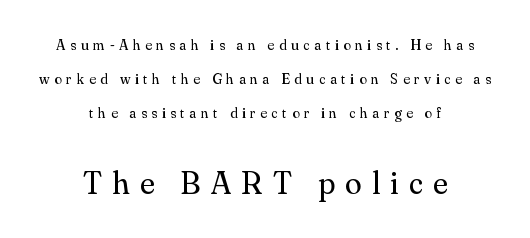
{"serif": "yes", "italic": "no", "bold": "no", "weight": "regular", "width": "normal", "stroke_contrast": "medium", "x_height": "small", "monospaced": "no", "underline": "no", "align": "center", "line_spacing": "loose", "line_spacing_ratio": 2.43, "letter_spacing": "wide", "letter_spacing_em": 0.32, "larger_block": "second", "size_ratio": 2.21, "glyph_px": 31}
